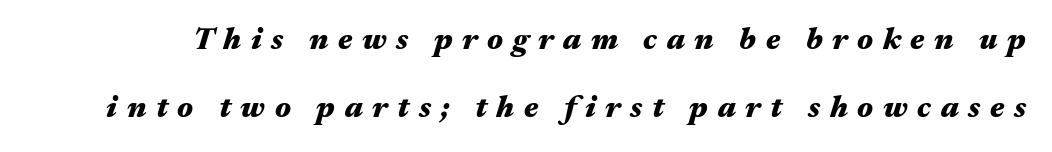
Q: Is the text bold? A: Yes.
Q: Is the text italic (slanted)? A: Yes, it leans right by about 17 degrees.
Q: Is the text underlined? A: No.
Q: Is the spacing between letters normal or unusually wide? A: Unusually wide.
Q: Is the spacing between lines tight, normal or loose? A: Loose.
Q: Width (condensed, normal, or wide)? A: Wide.
Q: Stroke contrast? A: Medium.
Q: x-height? A: Medium.
Q: Monospaced? A: No.
